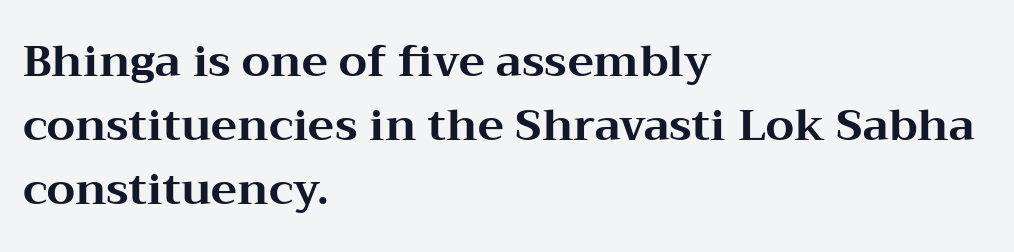
{"serif": "yes", "italic": "no", "bold": "yes", "weight": "bold", "width": "wide", "stroke_contrast": "medium", "x_height": "medium", "monospaced": "no", "underline": "no", "align": "left", "line_spacing": "normal", "line_spacing_ratio": 1.46, "letter_spacing": "normal", "letter_spacing_em": 0.0, "glyph_px": 44}
